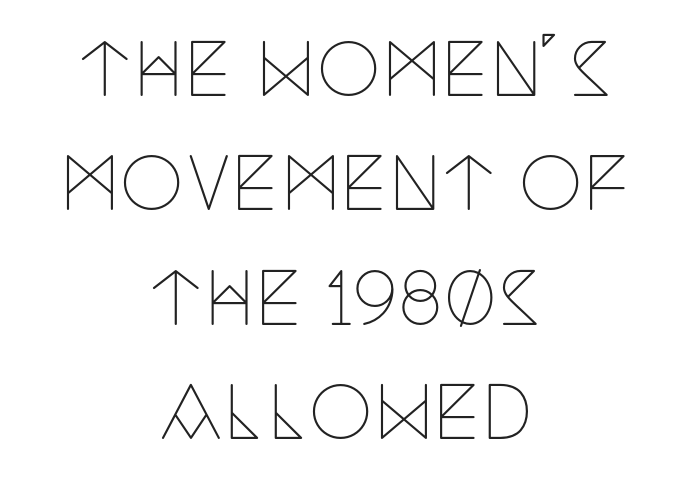
Examine the stroke ends and you'll spot serifs. There is no visible air inserted between adjacent glyphs. Centered paragraph, ragged on both sides. Letters rest on an invisible, unmarked baseline.
